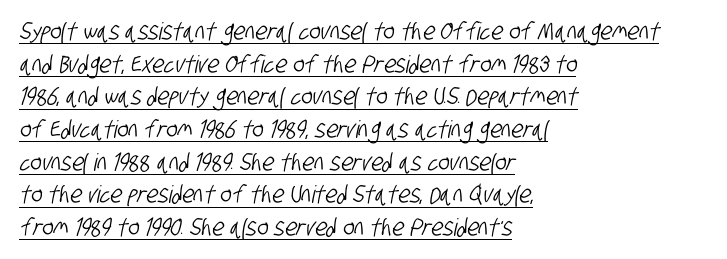
The image shows 24 px text type; set left-aligned, normal line spacing (1.36x), normal letter spacing, underlined.
